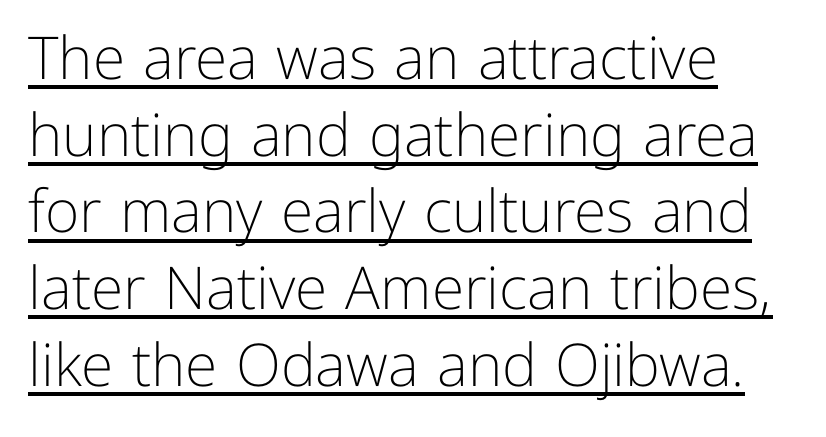
Designer's note — italics off, roman on. Teacher's note: observe the even left margin — that is flush-left alignment. The face used here is proportionally spaced, like ordinary book or web type. The block of text has a typical density, with ordinary space between rows.
